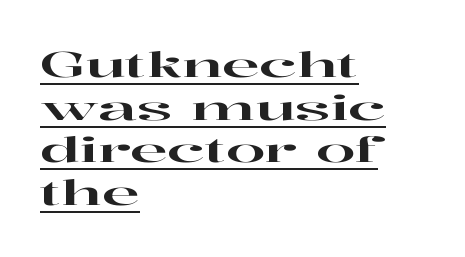
The letters stand upright; this is a roman face. Teacher's note: observe the even left margin — that is flush-left alignment. Emphasis is given by a line drawn under the lettering. A typesetter would call this zero additional tracking. The characters display serif detailing at their extremities.
